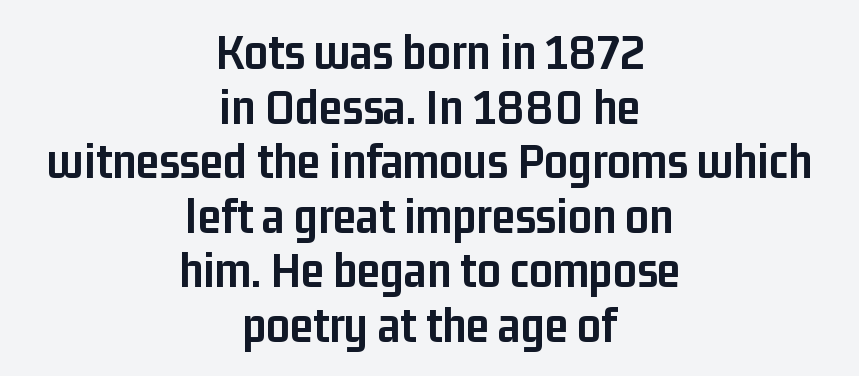
Compared with typical paragraphs, the rows here are closer together. Centered paragraph, ragged on both sides. Words appear dense and cohesive because spacing is normal. This sample has the flowing, uneven cadence of proportional lettering. The rendering shows plain stroke endings on the letterforms — a sans-serif design. Just letters on the line, the space beneath them empty.
